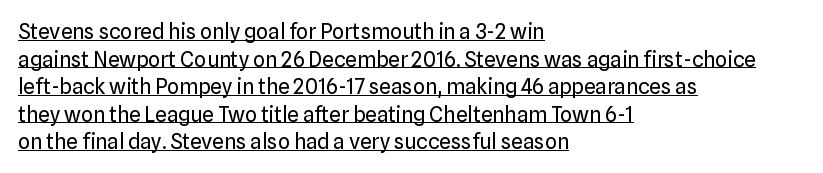
{"italic": "no", "bold": "no", "underline": "yes", "align": "left", "line_spacing": "normal", "line_spacing_ratio": 1.31, "letter_spacing": "normal", "letter_spacing_em": 0.0, "glyph_px": 21}
